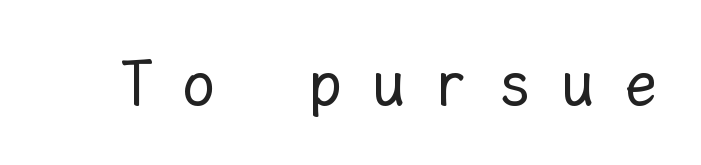
Q: Is the text bold? A: No.
Q: Is the text italic (slanted)? A: No, it is upright.
Q: Is the text underlined? A: No.
Q: Is the spacing between letters normal or unusually wide? A: Unusually wide.
Q: Width (condensed, normal, or wide)? A: Normal.
Q: Stroke contrast? A: Low.
Q: x-height? A: Medium.
Q: Monospaced? A: Yes.
